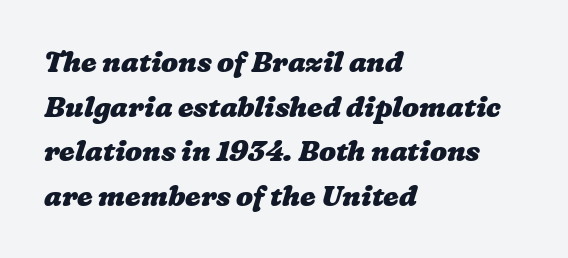
Q: Is the text bold? A: Yes.
Q: Is the text underlined? A: No.
Q: How is the paragraph aligned? A: Left-aligned.
Q: Is the spacing between letters normal or unusually wide? A: Normal.
Q: Is the spacing between lines tight, normal or loose? A: Normal.
Q: Width (condensed, normal, or wide)? A: Wide.
Q: Stroke contrast? A: Low.
Q: x-height? A: Medium.
Q: Monospaced? A: No.
